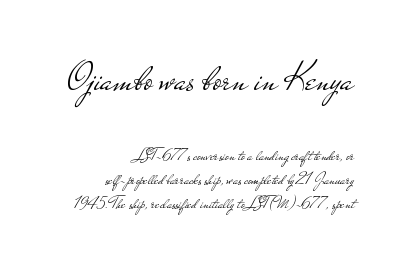
The image shows 42 px light, wide sans-serif type; set right-aligned, normal line spacing (1.41x), normal letter spacing, not underlined; the first (top) block is 2.47x larger; low stroke contrast and a small x-height.
